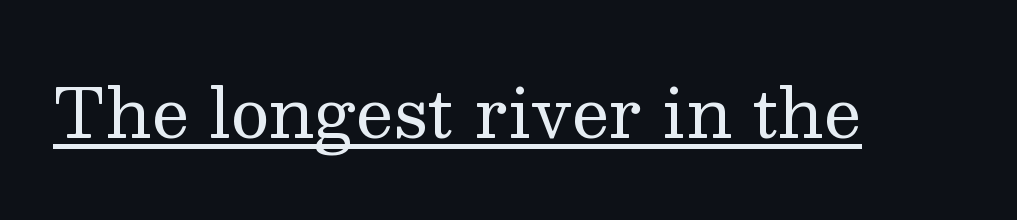
Q: Is the text bold? A: No.
Q: Is the text italic (slanted)? A: No, it is upright.
Q: Is the typeface a serif or a sans-serif typeface? A: Serif.
Q: Is the text underlined? A: Yes.
Q: Is the spacing between letters normal or unusually wide? A: Normal.
Q: Width (condensed, normal, or wide)? A: Normal.
Q: Stroke contrast? A: Medium.
Q: x-height? A: Medium.
Q: Monospaced? A: No.
